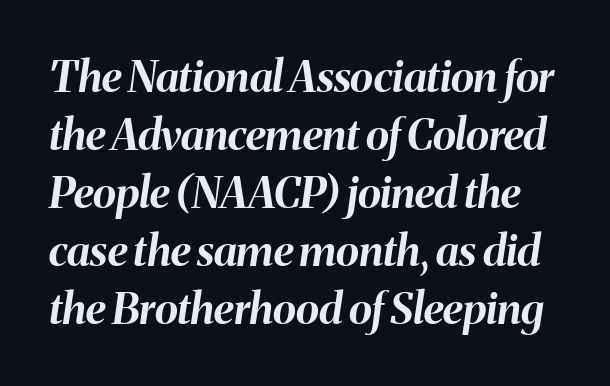
The image shows 43 px bold type, italic (leaning right); set normal line spacing (1.35x), normal letter spacing, not underlined; medium stroke contrast and a medium x-height.
